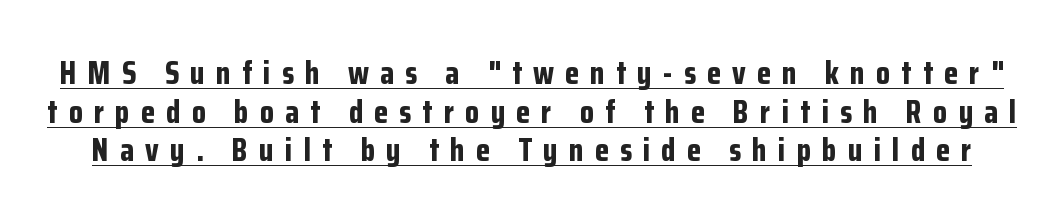
{"serif": "no", "italic": "no", "bold": "yes", "weight": "bold", "width": "condensed", "stroke_contrast": "low", "x_height": "medium", "monospaced": "no", "underline": "yes", "line_spacing_ratio": 1.21, "letter_spacing": "wide", "letter_spacing_em": 0.35, "glyph_px": 32}
